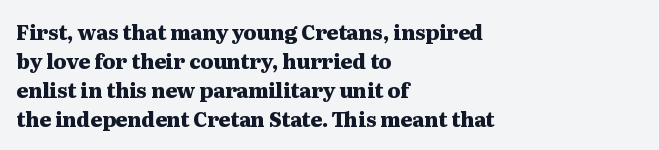
{"italic": "no", "bold": "yes", "underline": "no", "align": "left", "line_spacing": "normal", "line_spacing_ratio": 1.45, "letter_spacing": "normal", "letter_spacing_em": 0.0, "glyph_px": 20}
